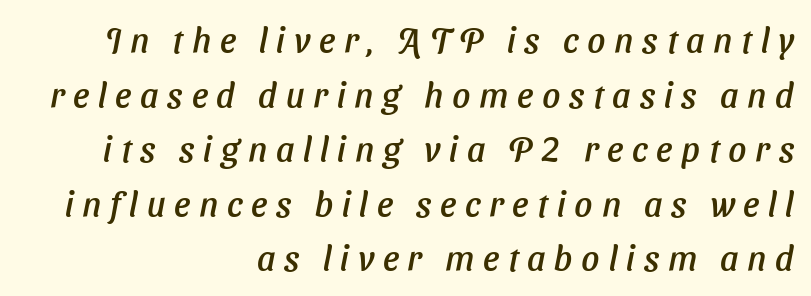
The image shows 35 px text type, italic (leaning right); set right-aligned, normal line spacing (1.56x), unusually wide letter spacing (+0.25 em), not underlined; low stroke contrast and a medium x-height.
